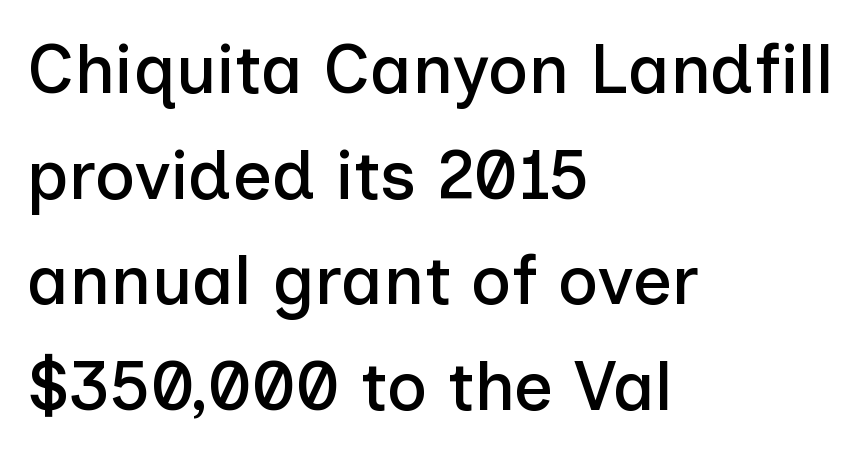
Q: Is the text italic (slanted)? A: No, it is upright.
Q: Is the typeface a serif or a sans-serif typeface? A: Sans-serif.
Q: Is the text underlined? A: No.
Q: How is the paragraph aligned? A: Left-aligned.
Q: Is the spacing between letters normal or unusually wide? A: Normal.
Q: Is the spacing between lines tight, normal or loose? A: Normal.
Q: Width (condensed, normal, or wide)? A: Normal.
Q: Stroke contrast? A: Low.
Q: x-height? A: Medium.
Q: Monospaced? A: No.
